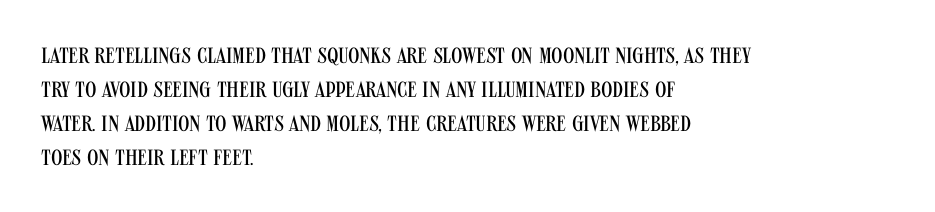
{"italic": "no", "bold": "no", "underline": "no", "align": "left", "line_spacing": "normal", "line_spacing_ratio": 1.55, "letter_spacing": "normal", "letter_spacing_em": 0.0, "glyph_px": 22}
